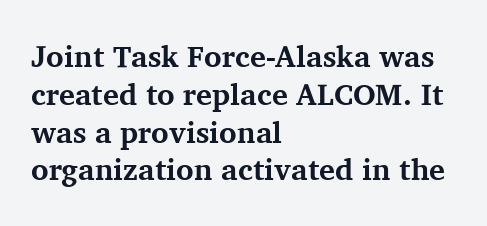
The image shows 30 px bold serif type, upright; set left-aligned, normal line spacing (1.26x), normal letter spacing, not underlined; medium stroke contrast and a medium x-height.
